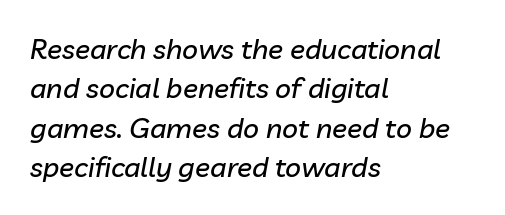
The designer left line spacing at the default. If you drew a line through each stem, it would be angled. The rendering keeps characters at their native spacing. Spacing verdict: proportional, widths tailored to each character. Leftover space on each line is placed entirely after the last word.
